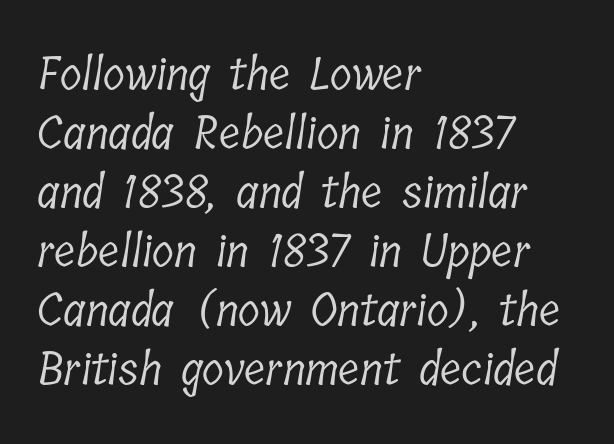
{"serif": "yes", "bold": "no", "weight": "light", "width": "condensed", "stroke_contrast": "low", "x_height": "medium", "monospaced": "no", "underline": "no", "align": "left", "line_spacing": "normal", "line_spacing_ratio": 1.31, "letter_spacing": "normal", "letter_spacing_em": 0.0, "glyph_px": 45}
